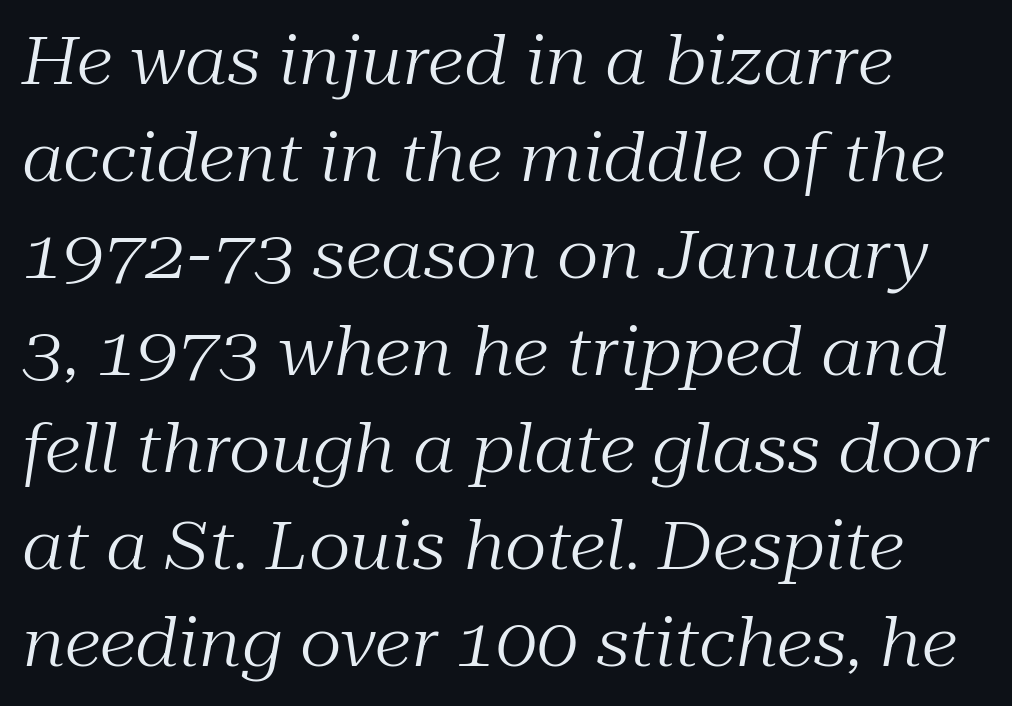
The image shows 66 px regular-weight serif type, italic (leaning right); set left-aligned, normal line spacing (1.47x), normal letter spacing, not underlined; medium stroke contrast and a medium x-height.
